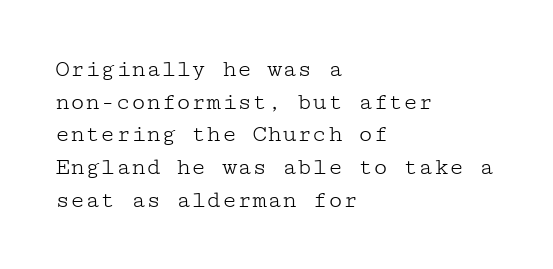
{"italic": "no", "bold": "no", "underline": "no", "align": "left", "line_spacing": "normal", "line_spacing_ratio": 1.31, "letter_spacing": "normal", "letter_spacing_em": 0.0, "glyph_px": 25}
